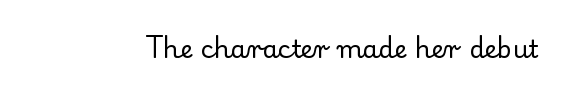
The rendering keeps characters at their native spacing. The font sits on the lighter half of the weight spectrum, regular included. Quick note: underline off. Is there any slant? The stems are plumb.
